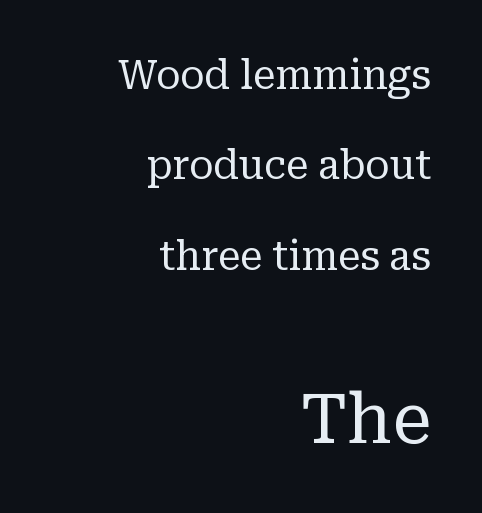
The type sits square on the baseline with zero lean. The following chunk of copy outweighs the initial chunk in type size. Weight: regular or lighter. Nobody touched the tracking dial on this one. What kind of face is this? One with serifs.
